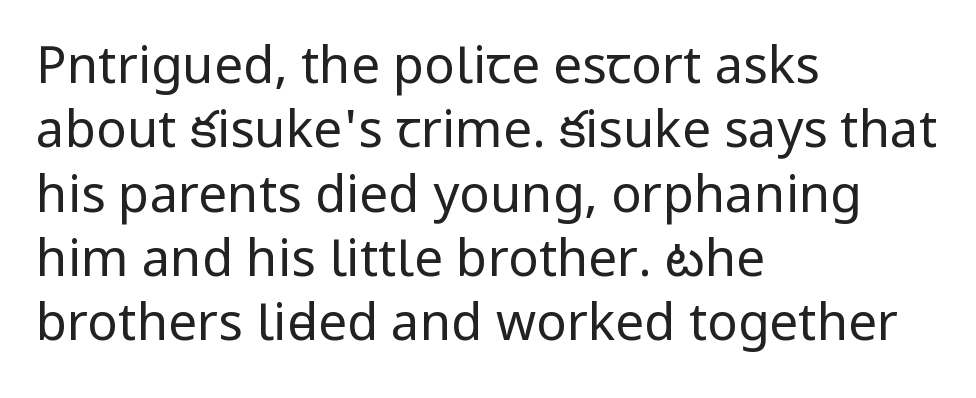
The image shows 51 px regular-weight, condensed sans-serif type, upright; set left-aligned, normal line spacing (1.26x), normal letter spacing, not underlined; low stroke contrast and a large x-height.
